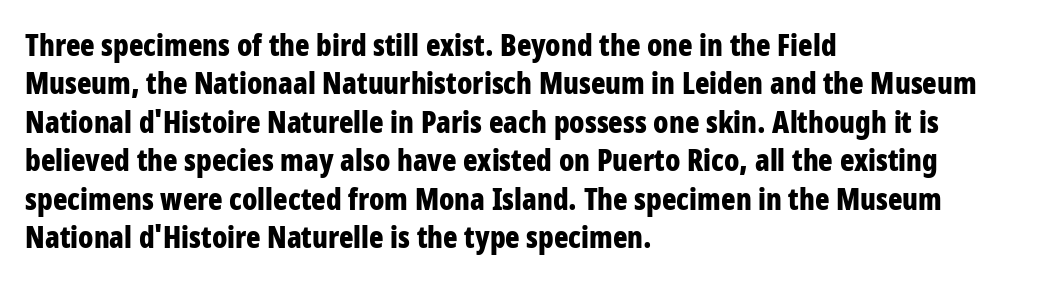
The image shows 30 px bold, condensed sans-serif type, upright; set left-aligned, normal line spacing (1.28x), normal letter spacing, not underlined; low stroke contrast and a large x-height.
